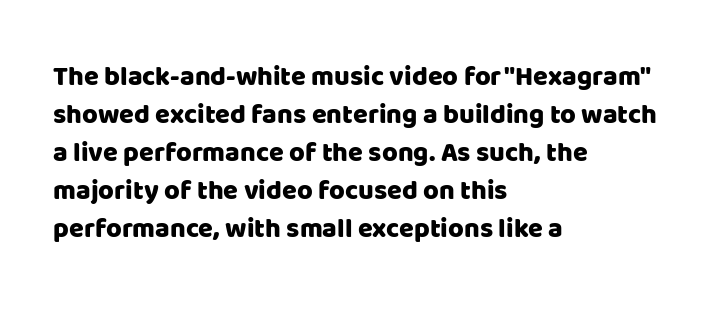
The image shows 27 px text type, upright; set left-aligned, normal line spacing (1.41x), normal letter spacing, not underlined.
